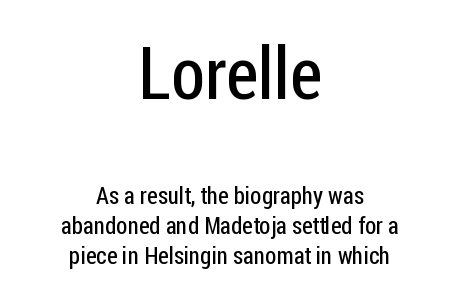
Q: Is the text bold? A: No.
Q: Is the text italic (slanted)? A: No, it is upright.
Q: Is the typeface a serif or a sans-serif typeface? A: Sans-serif.
Q: Is the text underlined? A: No.
Q: How is the paragraph aligned? A: Centered.
Q: Is the spacing between letters normal or unusually wide? A: Normal.
Q: Is the spacing between lines tight, normal or loose? A: Normal.
Q: Which block of text is set in a larger size, the first (top) or the second (bottom)? A: The first (top) one.
Q: Width (condensed, normal, or wide)? A: Condensed.
Q: Stroke contrast? A: Low.
Q: x-height? A: Medium.
Q: Monospaced? A: No.
